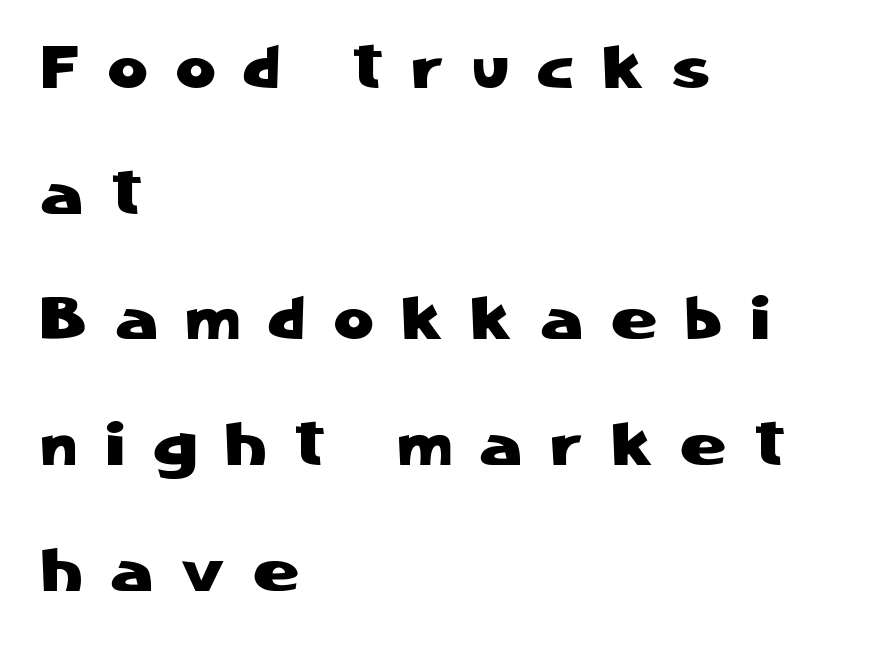
{"serif": "no", "italic": "no", "width": "normal", "stroke_contrast": "low", "x_height": "medium", "monospaced": "no", "underline": "no", "align": "left", "line_spacing": "loose", "line_spacing_ratio": 2.06, "letter_spacing": "wide", "letter_spacing_em": 0.48, "glyph_px": 61}
